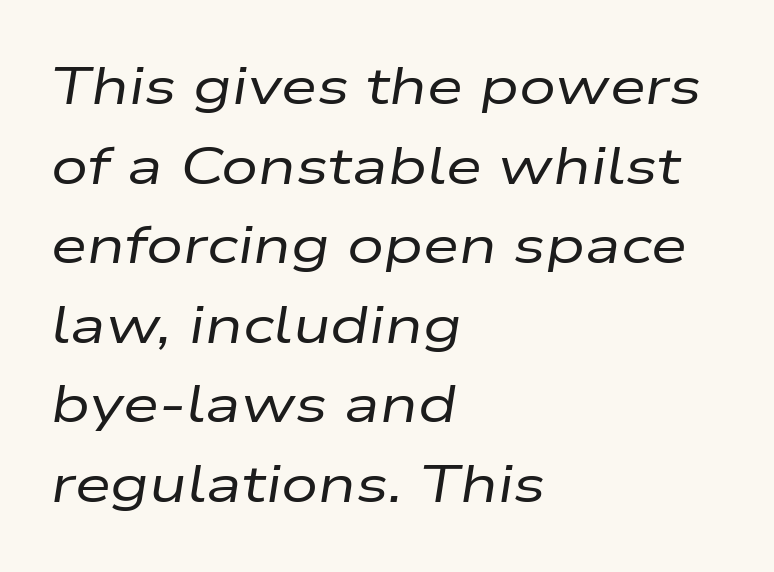
The image shows 52 px regular-weight, wide type, italic (leaning right); set left-aligned, normal line spacing (1.53x), normal letter spacing, not underlined; low stroke contrast and a medium x-height.
